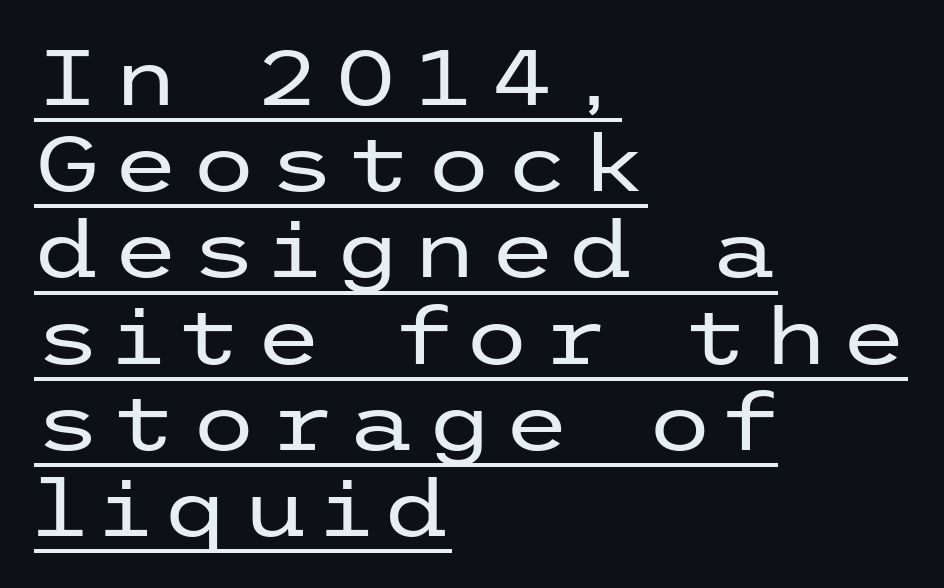
Q: Is the text bold? A: No.
Q: Is the text italic (slanted)? A: No, it is upright.
Q: Is the typeface a serif or a sans-serif typeface? A: Sans-serif.
Q: Is the text underlined? A: Yes.
Q: How is the paragraph aligned? A: Left-aligned.
Q: Is the spacing between lines tight, normal or loose? A: Tight.
Q: Width (condensed, normal, or wide)? A: Wide.
Q: Stroke contrast? A: Low.
Q: x-height? A: Medium.
